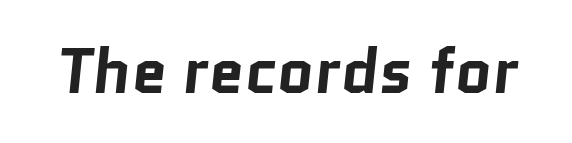
Q: Is the text bold? A: Yes.
Q: Is the typeface a serif or a sans-serif typeface? A: Sans-serif.
Q: Is the text underlined? A: No.
Q: Is the spacing between letters normal or unusually wide? A: Normal.
Q: Width (condensed, normal, or wide)? A: Normal.
Q: Stroke contrast? A: Low.
Q: x-height? A: Medium.
Q: Monospaced? A: No.
